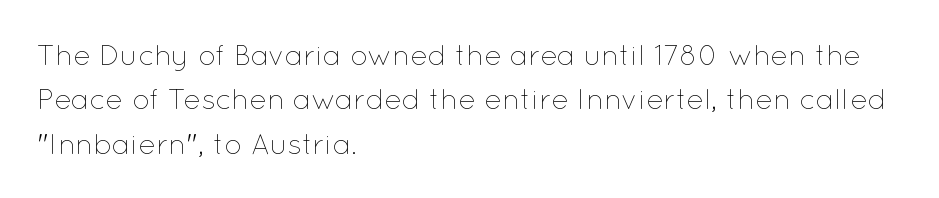
The baseline area is clear. These lines sit exactly where default settings would place them. The ragged edge is on the right, which tells us the setting is flush left. Every character sits straight up, as roman type does. Stems here are at most as thick as an everyday book face. Varying glyph widths throughout — classic text-font behaviour.
